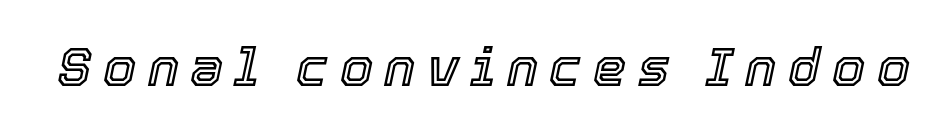
Clear beneath every line of the passage. Is the type slanted? Yes — the strokes lean at a clear angle. Students, note that the glyphs here are deliberately spaced far apart. These lines are rendered in a variable-pitch font.
